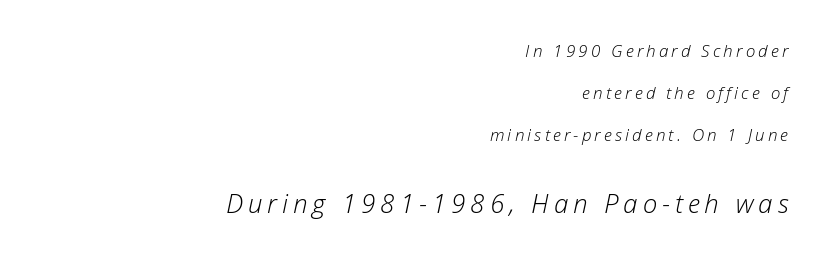
The image shows 26 px text type, italic (leaning right); set right-aligned, loose line spacing (2.47x), not underlined; the second (bottom) block is 1.53x larger.
